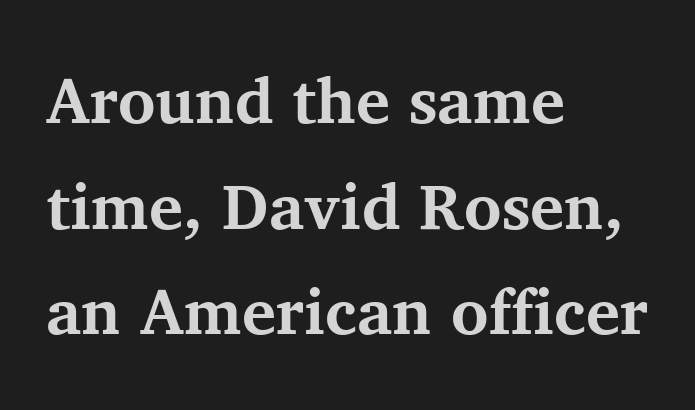
Has an underline been added? It has not. The passage shown is typed in a proportional face where columns would drift. Set as a true bold cut, around the 700 mark. A serif font was chosen for this passage. Successive baselines arrive at the customary interval. Upright lettering throughout.
